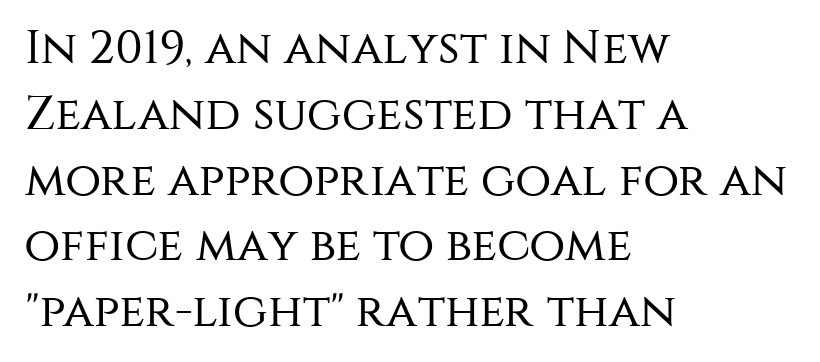
The image shows 47 px regular-weight sans-serif type, upright; set left-aligned, normal line spacing (1.4x), normal letter spacing, not underlined; medium stroke contrast and a large x-height.
